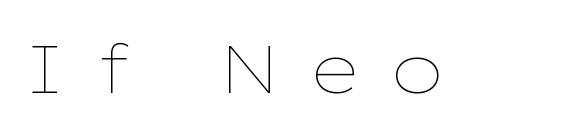
Short note: letters widely spaced. Stroke thickness stays within the range of a standard reading face or lighter. The string is rendered with underlining switched off. Quick note: not italic, upright.
